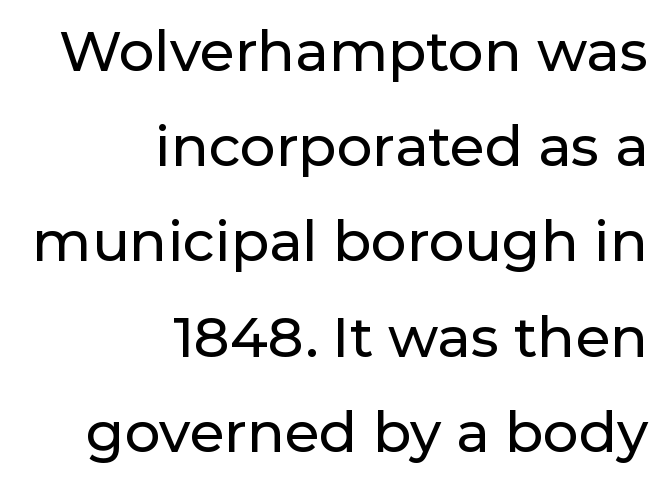
The image shows 56 px sans-serif type, upright; set right-aligned, normal line spacing (1.7x), normal letter spacing, not underlined; low stroke contrast and a medium x-height.
